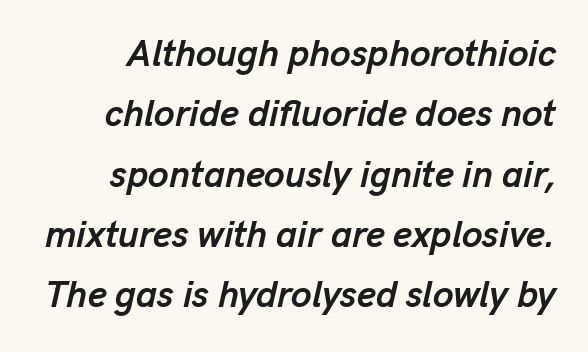
{"italic": "yes", "lean": "right", "slant_degrees": 13, "bold": "yes", "weight": "semibold", "width": "normal", "stroke_contrast": "low", "x_height": "medium", "monospaced": "no", "underline": "no", "line_spacing": "normal", "line_spacing_ratio": 1.63, "letter_spacing": "normal", "letter_spacing_em": 0.0, "glyph_px": 37}
